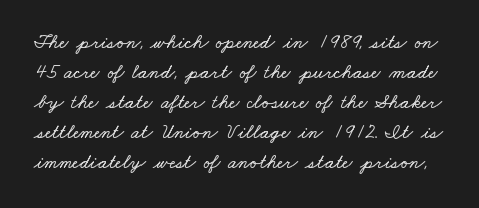
Q: Is the text underlined? A: No.
Q: Is the spacing between letters normal or unusually wide? A: Normal.
Q: Is the spacing between lines tight, normal or loose? A: Normal.
